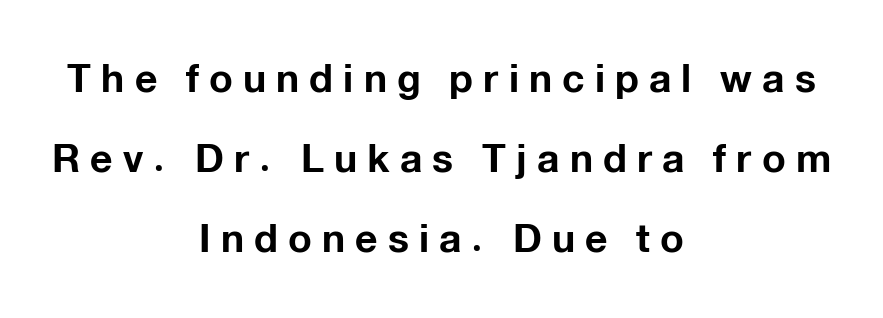
In terms of letterform style, serifs are entirely absent. The rendering uses a large line-height, opening up the rows. Every stem runs plumb, perpendicular to the baseline. Tracking here is generous; glyphs stand well apart from one another. Honestly, there is no underline to notice here at all. Typographic density is high because the face is bold.
